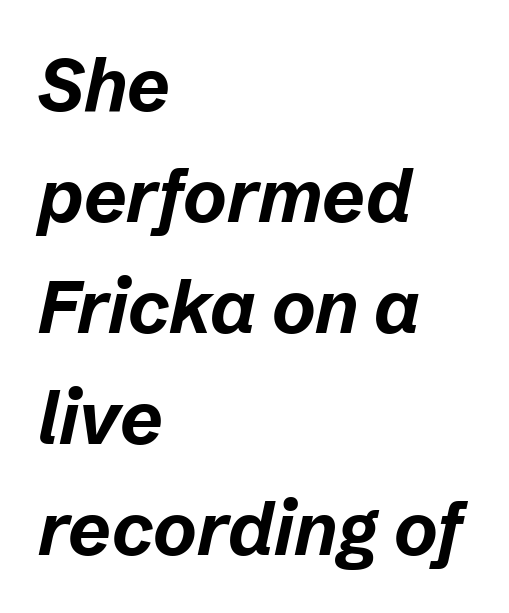
The image shows 74 px bold type, italic (leaning right); set left-aligned, normal line spacing (1.5x), normal letter spacing, not underlined; low stroke contrast and a medium x-height.
